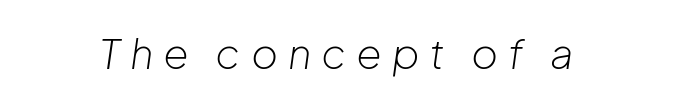
The image shows 41 px light type, italic (leaning right); set unusually wide letter spacing (+0.24 em), not underlined; low stroke contrast and a medium x-height.
